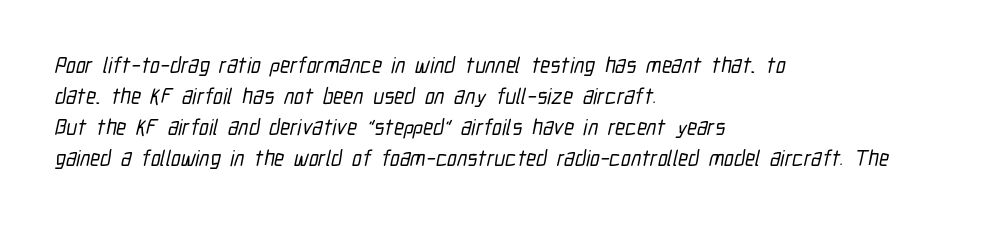
In CSS terms this would be text-align: left. Type without underlining. Does the leading feel generous? No, just average. Does extra space separate the letters? No, they use regular spacing.
